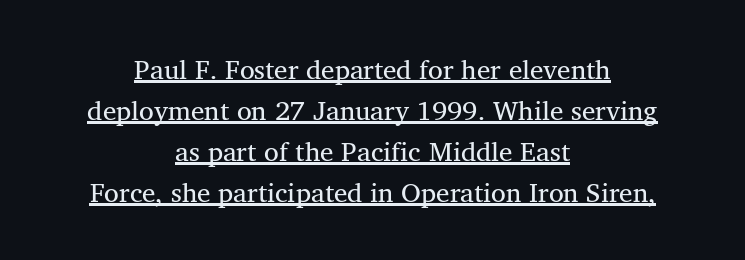
No letter is thick-stroked: the sample isn't bold. This rendering leaves character spacing at its baseline value. Which margin do the lines hug? Neither — every line sits in the middle. Glance below the letters and you will spot a drawn line. The rows are spaced the way most documents space them.
